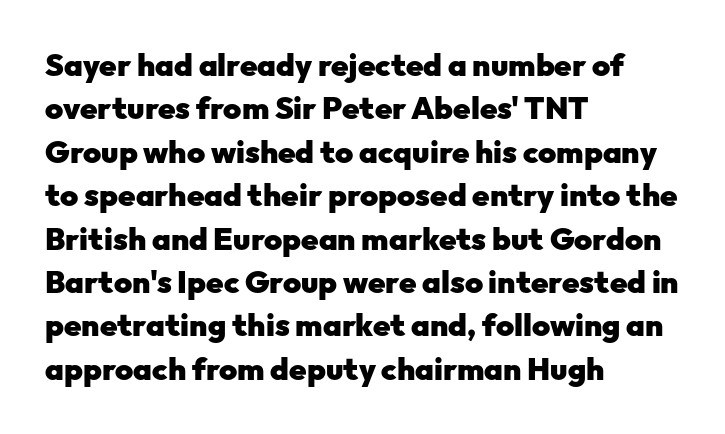
Q: Is the text bold? A: Yes.
Q: Is the text italic (slanted)? A: No, it is upright.
Q: Is the typeface a serif or a sans-serif typeface? A: Sans-serif.
Q: Is the text underlined? A: No.
Q: How is the paragraph aligned? A: Left-aligned.
Q: Is the spacing between letters normal or unusually wide? A: Normal.
Q: Is the spacing between lines tight, normal or loose? A: Normal.
Q: Width (condensed, normal, or wide)? A: Normal.
Q: Stroke contrast? A: Low.
Q: x-height? A: Medium.
Q: Monospaced? A: No.
